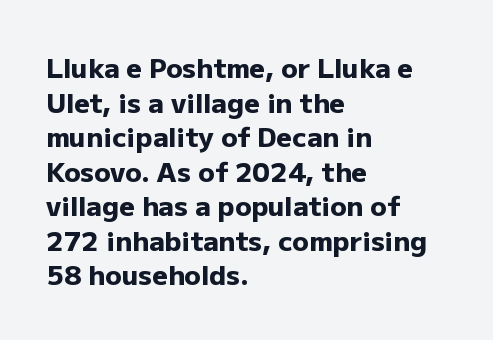
{"italic": "no", "bold": "yes", "underline": "no", "align": "left", "line_spacing": "normal", "line_spacing_ratio": 1.28, "letter_spacing": "normal", "letter_spacing_em": 0.0, "glyph_px": 27}
